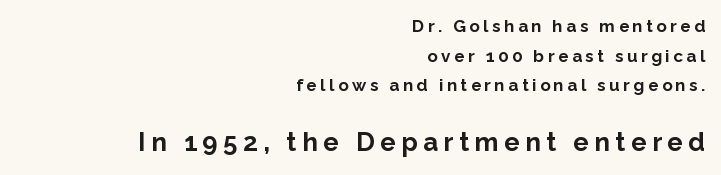
{"italic": "no", "bold": "yes", "underline": "no", "align": "right", "line_spacing_ratio": 1.75, "letter_spacing": "wide", "letter_spacing_em": 0.21, "larger_block": "second", "size_ratio": 1.53, "glyph_px": 26}
